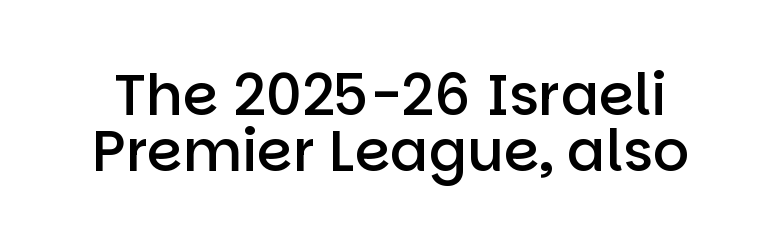
Interline gaps are noticeably narrow in this sample. Check where the strokes stop: nothing finishes them off — pure sans. Varying glyph widths throughout — classic text-font behaviour. Semibold letterforms, between regular and bold.
